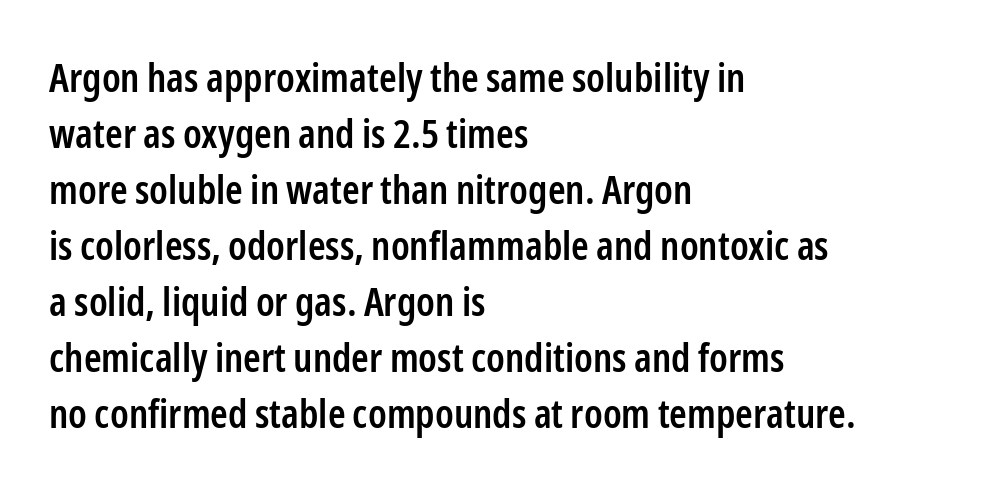
Caption: multi-line text, flush left, ragged right. Stroke terminals: plain, sans-serif. You can tell it's not italic because the verticals are truly vertical. Vertically, the passage feels balanced, rows spaced as you'd expect. The letters advance in unequal steps, a hallmark of proportional type. Slightly chunky letters — semibold, I'd say, not full bold.
